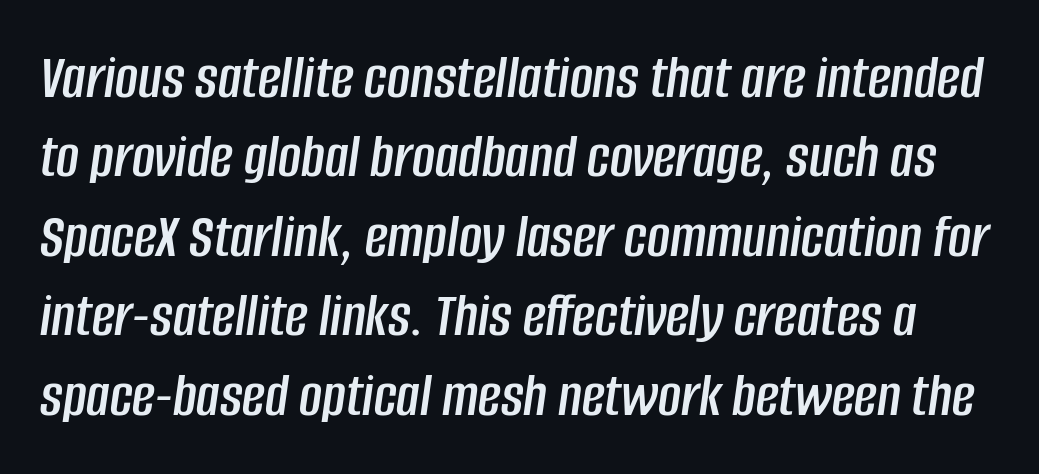
{"italic": "yes", "lean": "right", "slant_degrees": 8, "width": "condensed", "stroke_contrast": "low", "x_height": "large", "monospaced": "no", "underline": "no", "line_spacing": "normal", "line_spacing_ratio": 1.26, "letter_spacing": "normal", "letter_spacing_em": 0.0, "glyph_px": 63}
